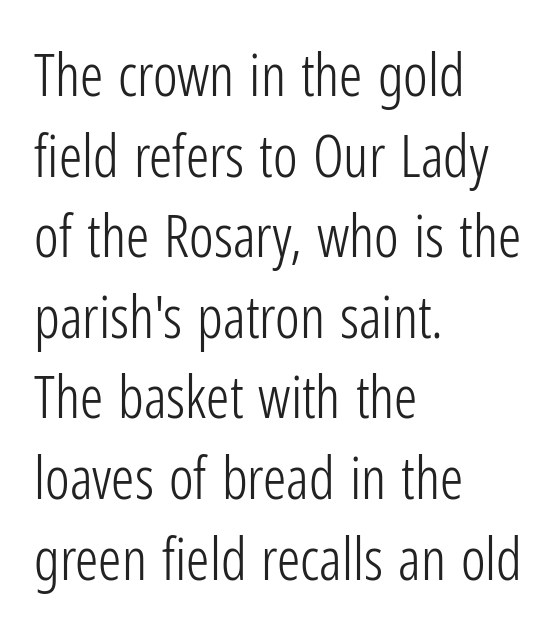
{"serif": "no", "italic": "no", "bold": "no", "weight": "light", "width": "condensed", "stroke_contrast": "low", "x_height": "medium", "monospaced": "no", "underline": "no", "align": "left", "line_spacing": "normal", "line_spacing_ratio": 1.39, "letter_spacing": "normal", "letter_spacing_em": 0.0, "glyph_px": 58}
